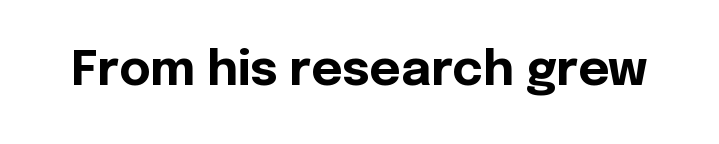
The face used here is rendered with its standard letterfit. The strokes are fattened all the way to bold. The specimen reads as upright at a glance. The rendering shows plain stroke endings on the letterforms — a sans-serif design. Note the varied advance widths — an 'i' is clearly narrower than an 'm'. Descenders are the only things crossing below the line.
